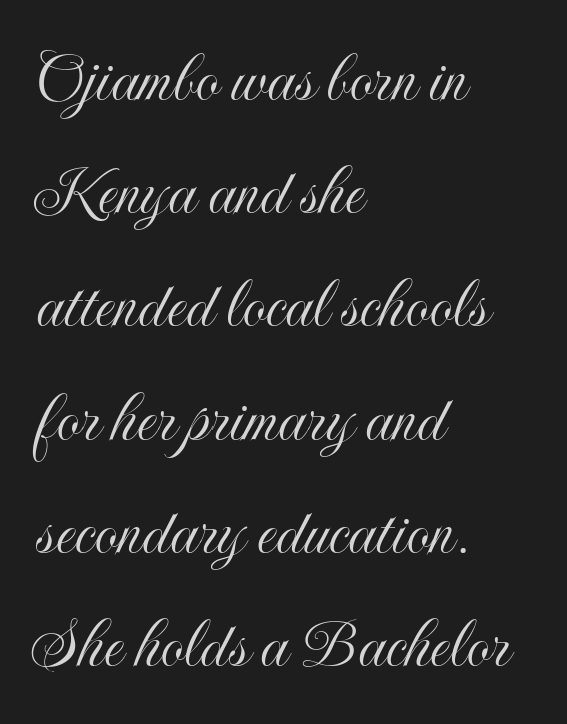
The image shows 74 px condensed type; set left-aligned, normal line spacing (1.53x), normal letter spacing, not underlined; a small x-height.
